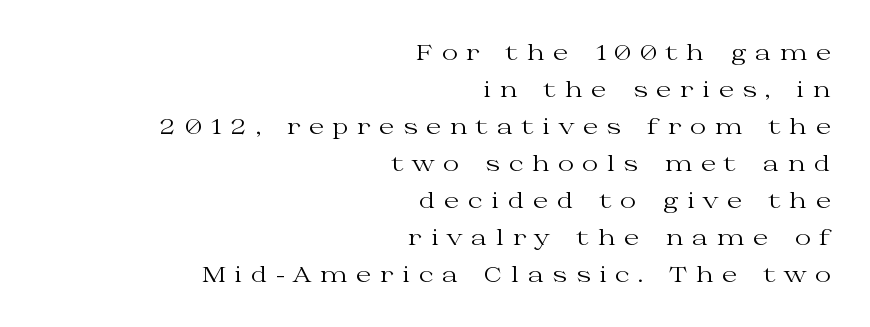
{"italic": "no", "bold": "no", "underline": "no", "align": "right", "line_spacing": "normal", "line_spacing_ratio": 1.68, "letter_spacing": "wide", "letter_spacing_em": 0.39, "glyph_px": 22}
